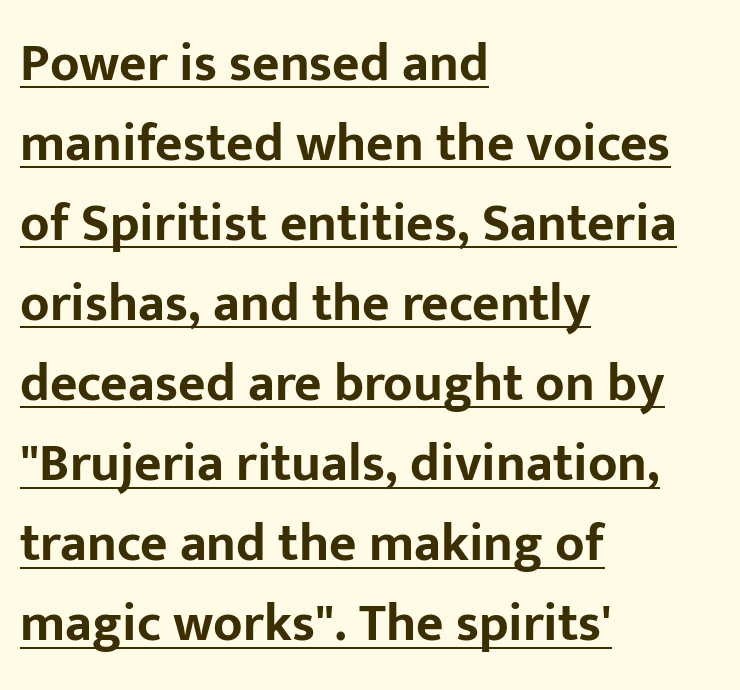
The image shows 53 px bold sans-serif type, upright; set left-aligned, normal line spacing (1.51x), normal letter spacing, underlined; low stroke contrast and a medium x-height.
